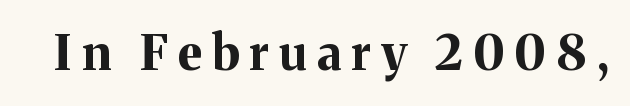
Q: Is the text bold? A: Yes.
Q: Is the text italic (slanted)? A: No, it is upright.
Q: Is the typeface a serif or a sans-serif typeface? A: Serif.
Q: Is the text underlined? A: No.
Q: Is the spacing between letters normal or unusually wide? A: Unusually wide.
Q: Width (condensed, normal, or wide)? A: Normal.
Q: Stroke contrast? A: Medium.
Q: x-height? A: Medium.
Q: Monospaced? A: No.
